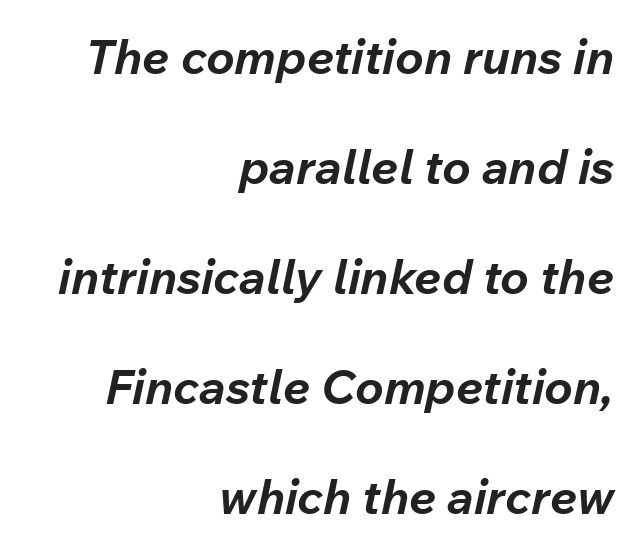
Q: Is the text bold? A: Yes.
Q: Is the text italic (slanted)? A: Yes, it leans right by about 12 degrees.
Q: Is the text underlined? A: No.
Q: How is the paragraph aligned? A: Right-aligned.
Q: Is the spacing between letters normal or unusually wide? A: Normal.
Q: Is the spacing between lines tight, normal or loose? A: Loose.
Q: Width (condensed, normal, or wide)? A: Normal.
Q: Stroke contrast? A: Low.
Q: x-height? A: Medium.
Q: Monospaced? A: No.
